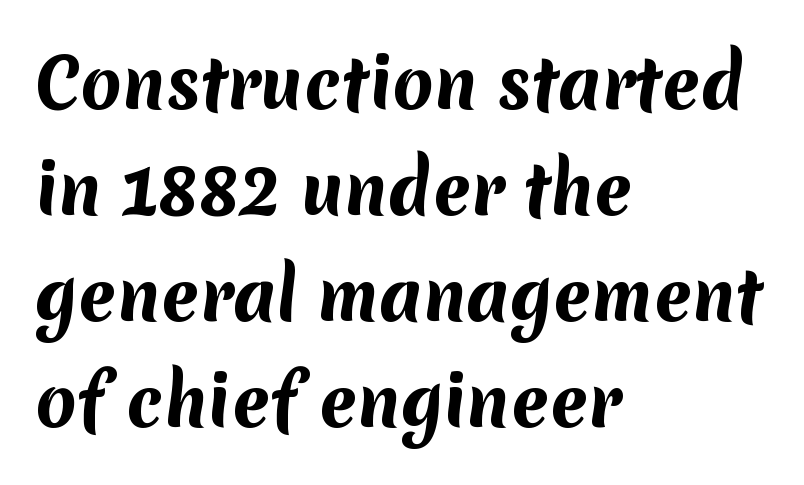
The image shows 67 px bold sans-serif type; set left-aligned, normal line spacing (1.58x), normal letter spacing, not underlined; medium stroke contrast and a medium x-height.
